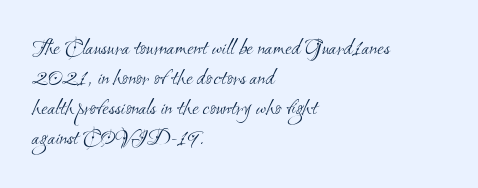
{"bold": "no", "underline": "no", "align": "left", "line_spacing": "normal", "line_spacing_ratio": 1.25, "letter_spacing": "normal", "letter_spacing_em": 0.0, "glyph_px": 24}
